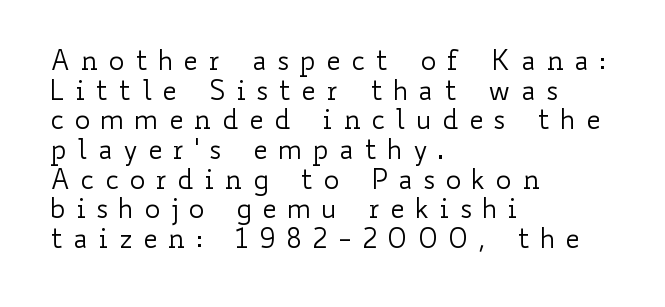
Q: Is the text bold? A: No.
Q: Is the text italic (slanted)? A: No, it is upright.
Q: Is the text underlined? A: No.
Q: How is the paragraph aligned? A: Left-aligned.
Q: Is the spacing between letters normal or unusually wide? A: Unusually wide.
Q: Is the spacing between lines tight, normal or loose? A: Tight.
